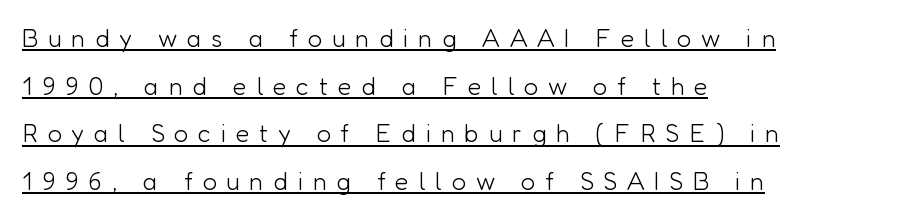
Q: Is the text bold? A: No.
Q: Is the text italic (slanted)? A: No, it is upright.
Q: Is the text underlined? A: Yes.
Q: How is the paragraph aligned? A: Left-aligned.
Q: Is the spacing between letters normal or unusually wide? A: Unusually wide.
Q: Is the spacing between lines tight, normal or loose? A: Loose.
